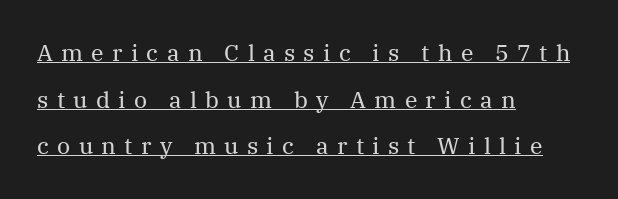
Q: Is the text bold? A: No.
Q: Is the text italic (slanted)? A: No, it is upright.
Q: Is the text underlined? A: Yes.
Q: How is the paragraph aligned? A: Left-aligned.
Q: Is the spacing between letters normal or unusually wide? A: Unusually wide.
Q: Is the spacing between lines tight, normal or loose? A: Loose.
